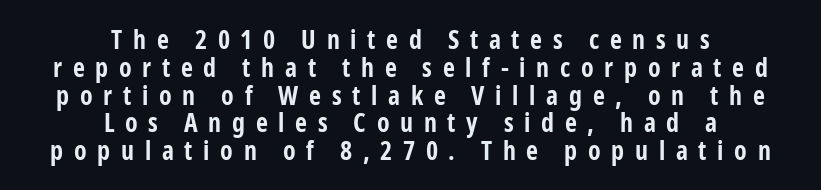
{"italic": "no", "bold": "yes", "underline": "no", "align": "center", "line_spacing": "tight", "line_spacing_ratio": 1.07, "letter_spacing": "wide", "letter_spacing_em": 0.41, "glyph_px": 26}
